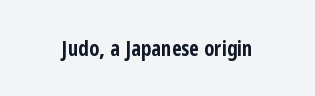
The letterforms sit shoulder to shoulder at normal distance. These lines were composed using upright roman letters. Check the space under the baseline: it is left empty. The sample has been set heavy, in full bold.
